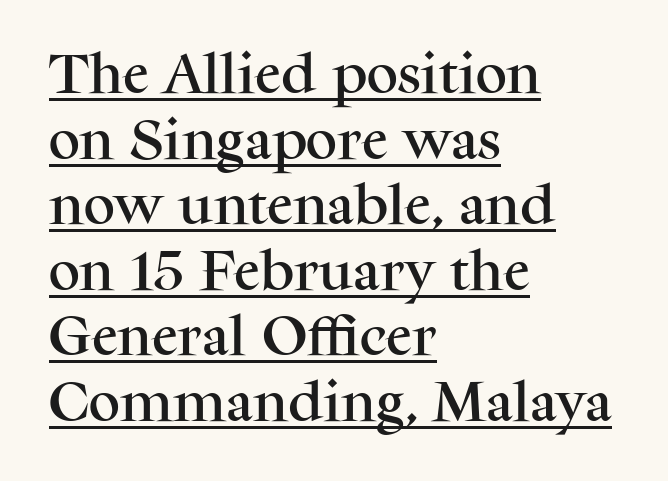
The image shows 44 px serif type, upright; set left-aligned, normal line spacing (1.49x), normal letter spacing, underlined; medium stroke contrast and a medium x-height.
